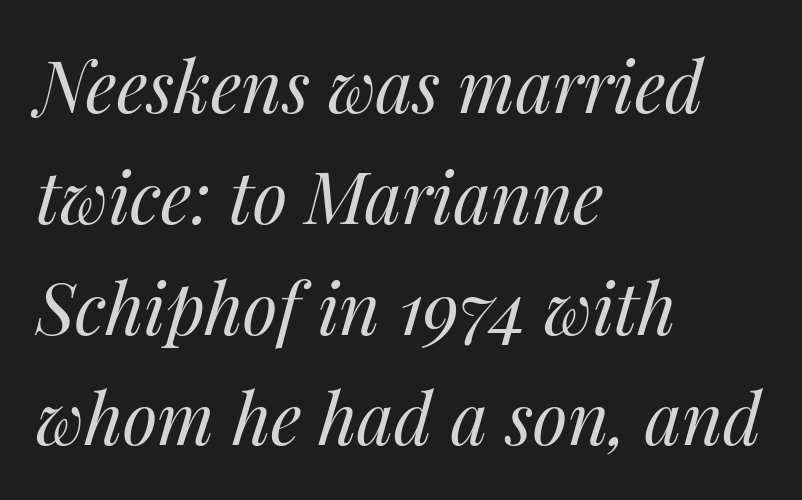
Spacing verdict: proportional, widths tailored to each character. Line starts are locked; line ends wander. The gaps between neighbouring characters are ordinary and unremarkable. Rule under the text: the space is simply empty. The rendering applies a slant to the glyphs. Stroke mass is kept to a normal reading level or below.
